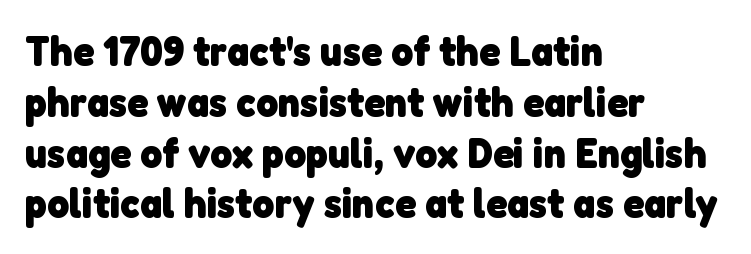
The image shows 42 px heavy sans-serif type; set left-aligned, line spacing 1.21x, normal letter spacing, not underlined; low stroke contrast and a medium x-height.
